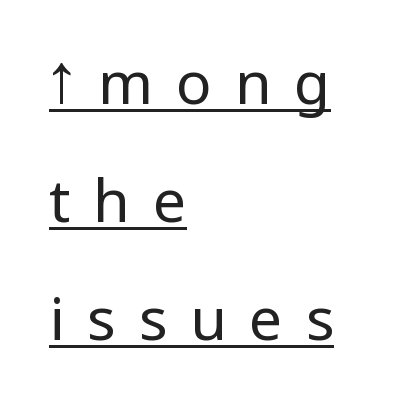
Leading is clearly above the norm, producing a sparse column. No feet cap the strokes, marking this as sans-serif type. The rendered words wear a rule along their underside. Tall strokes in this sample are plumb rather than angled. The compositor pushed each line to the left boundary. Ink coverage per letter is moderate at most.
